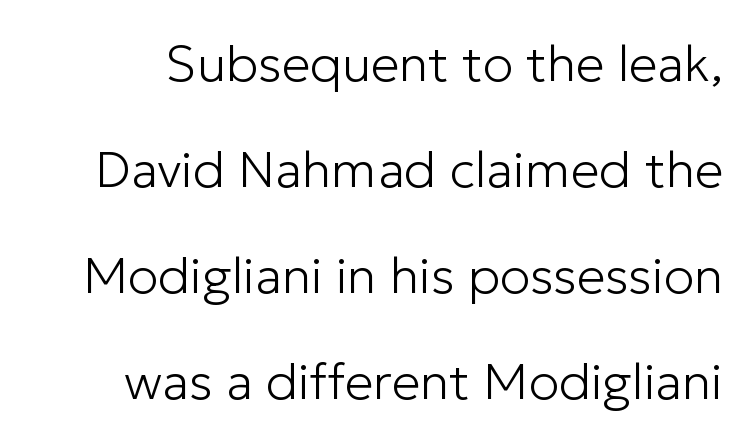
Look at the bottom of the vertical strokes: they stop flat, with no serifs. Anything drawn beneath the words? Only blank space. Notice how the stems are strictly vertical — no italics here. Note the varied advance widths — an 'i' is clearly narrower than an 'm'. The space between consecutive lines is lavish. Each word holds together tightly as a unit, with standard inter-letter gaps.
